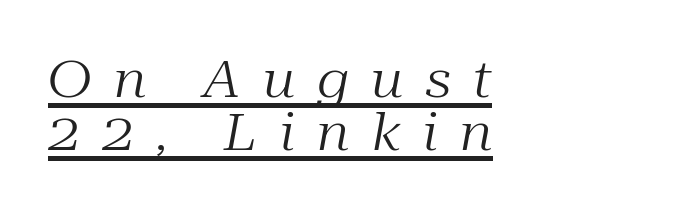
Q: Is the text bold? A: No.
Q: Is the text italic (slanted)? A: Yes, it leans right by about 10 degrees.
Q: Is the typeface a serif or a sans-serif typeface? A: Serif.
Q: Is the text underlined? A: Yes.
Q: How is the paragraph aligned? A: Left-aligned.
Q: Is the spacing between letters normal or unusually wide? A: Unusually wide.
Q: Is the spacing between lines tight, normal or loose? A: Tight.
Q: Width (condensed, normal, or wide)? A: Normal.
Q: Stroke contrast? A: Medium.
Q: x-height? A: Medium.
Q: Monospaced? A: No.
